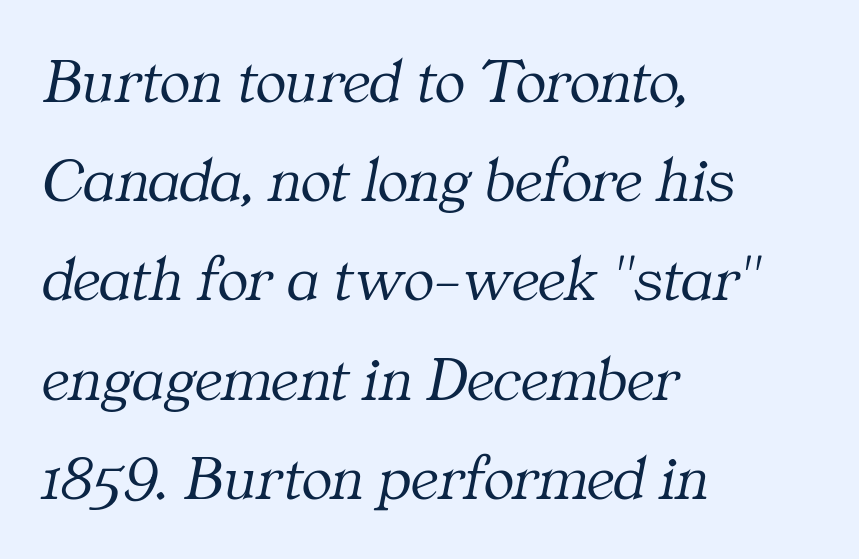
Q: Is the text bold? A: No.
Q: Is the text italic (slanted)? A: Yes, it leans right by about 11 degrees.
Q: Is the typeface a serif or a sans-serif typeface? A: Serif.
Q: Is the text underlined? A: No.
Q: How is the paragraph aligned? A: Left-aligned.
Q: Is the spacing between letters normal or unusually wide? A: Normal.
Q: Is the spacing between lines tight, normal or loose? A: Normal.
Q: Width (condensed, normal, or wide)? A: Normal.
Q: Stroke contrast? A: Medium.
Q: x-height? A: Medium.
Q: Monospaced? A: No.
